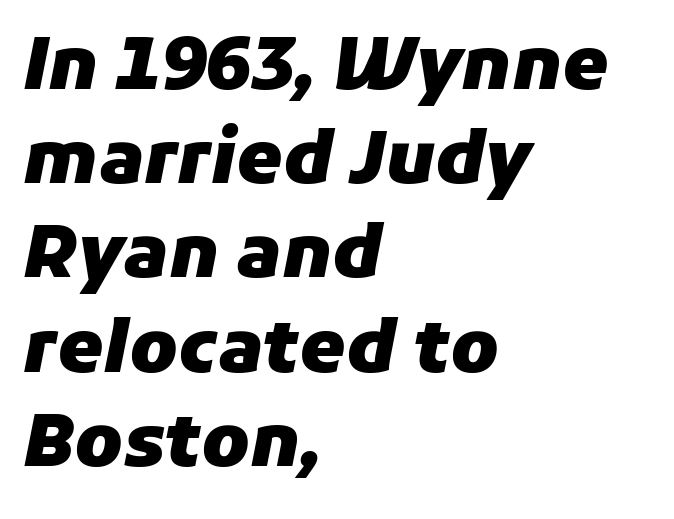
Q: Is the text bold? A: Yes.
Q: Is the text italic (slanted)? A: Yes, it leans right by about 11 degrees.
Q: Is the text underlined? A: No.
Q: How is the paragraph aligned? A: Left-aligned.
Q: Is the spacing between letters normal or unusually wide? A: Normal.
Q: Is the spacing between lines tight, normal or loose? A: Normal.
Q: Width (condensed, normal, or wide)? A: Normal.
Q: Stroke contrast? A: Low.
Q: x-height? A: Medium.
Q: Monospaced? A: No.
